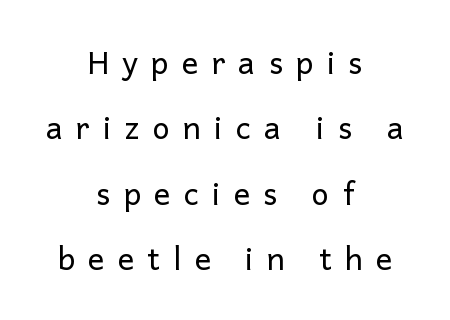
The image shows 31 px regular-weight sans-serif type, upright; set centered, loose line spacing (2.11x), unusually wide letter spacing (+0.42 em), not underlined; low stroke contrast and a medium x-height.
